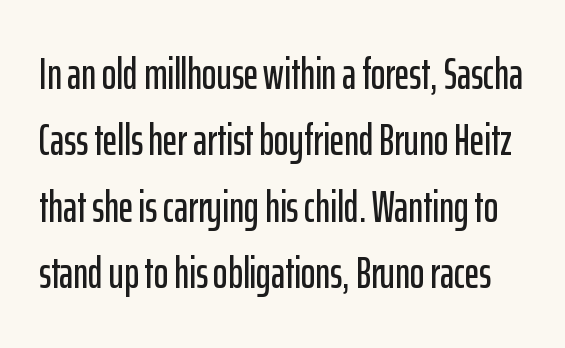
Ordinary non-slanted type is in use. Unmarked baselines from the first word to the last. Think of a printed novel: that variable character pitch is what you see here. The passage shown stacks its lines at a standard gap. Is this a sans? Yes — the strokes have no serifs.
